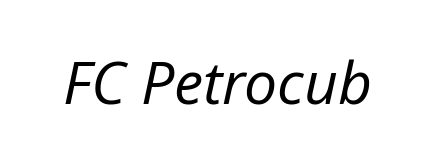
Q: Is the text bold? A: No.
Q: Is the text italic (slanted)? A: Yes, it leans right by about 12 degrees.
Q: Is the text underlined? A: No.
Q: Is the spacing between letters normal or unusually wide? A: Normal.
Q: Width (condensed, normal, or wide)? A: Normal.
Q: Stroke contrast? A: Low.
Q: x-height? A: Medium.
Q: Monospaced? A: No.
